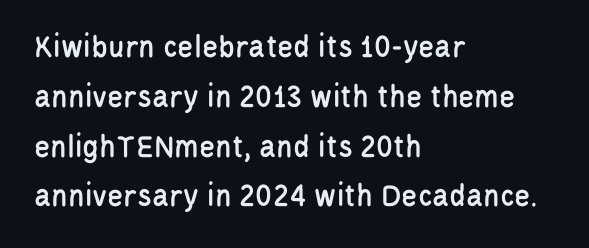
{"serif": "no", "italic": "no", "width": "condensed", "stroke_contrast": "low", "x_height": "large", "monospaced": "no", "underline": "no", "align": "left", "line_spacing": "normal", "line_spacing_ratio": 1.51, "letter_spacing": "normal", "letter_spacing_em": 0.0, "glyph_px": 33}
